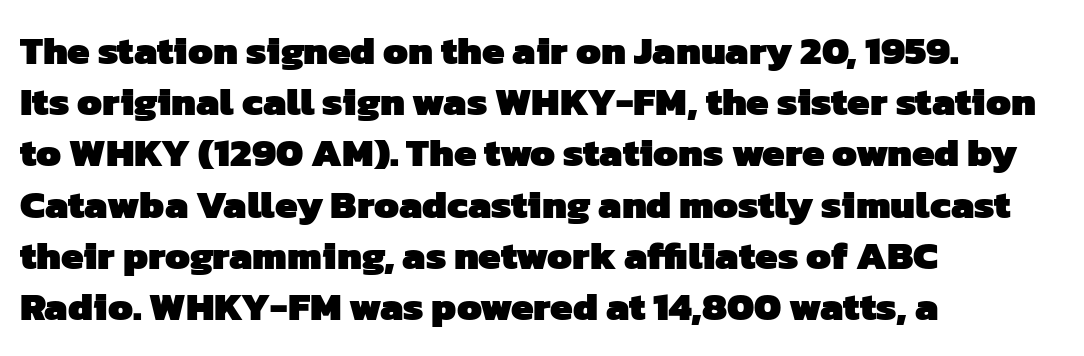
The image shows 40 px heavy sans-serif type; set left-aligned, normal line spacing (1.28x), normal letter spacing, not underlined; low stroke contrast and a medium x-height.
